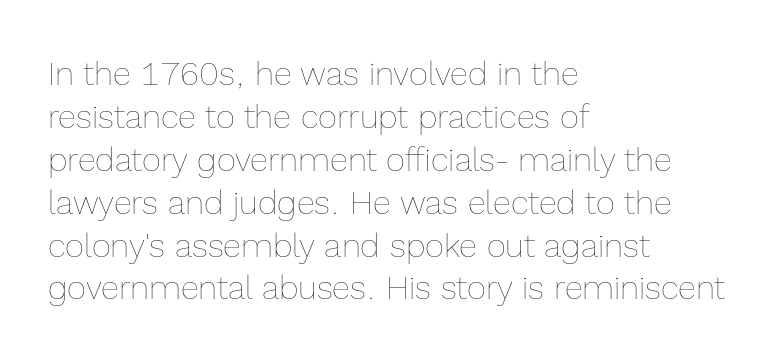
This sample uses an upright cut, with every glyph sitting square on the baseline. Typeset ragged right — the left edge is the straight one. The letters advance in unequal steps, a hallmark of proportional type. Compared with typical body copy, the letter spacing here is the same. The space directly below the letters is spotless.
